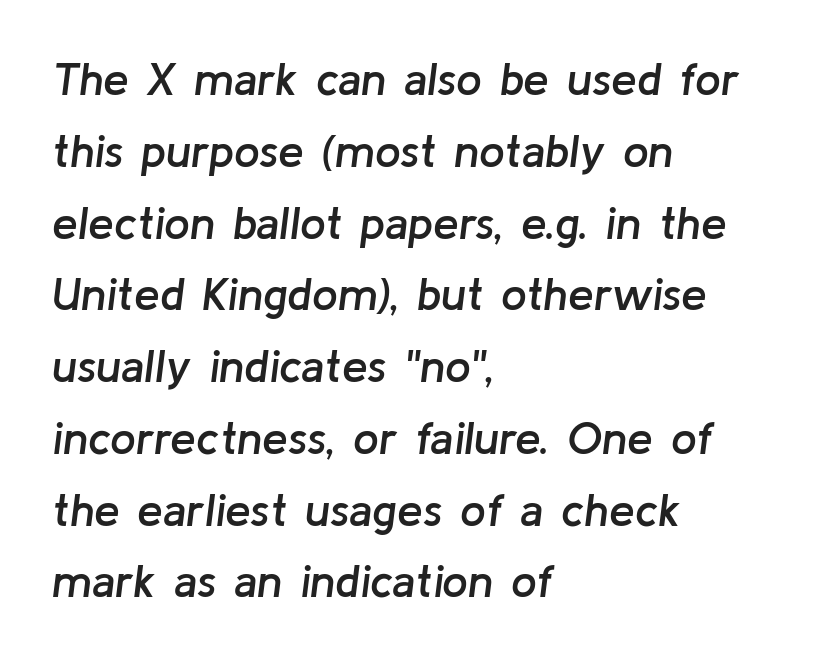
Slanted lettering throughout. Weight: semibold (demi). Observe the ordinary spacing: letters are neighbours, not strangers. Leftover space on each line is placed entirely after the last word.
